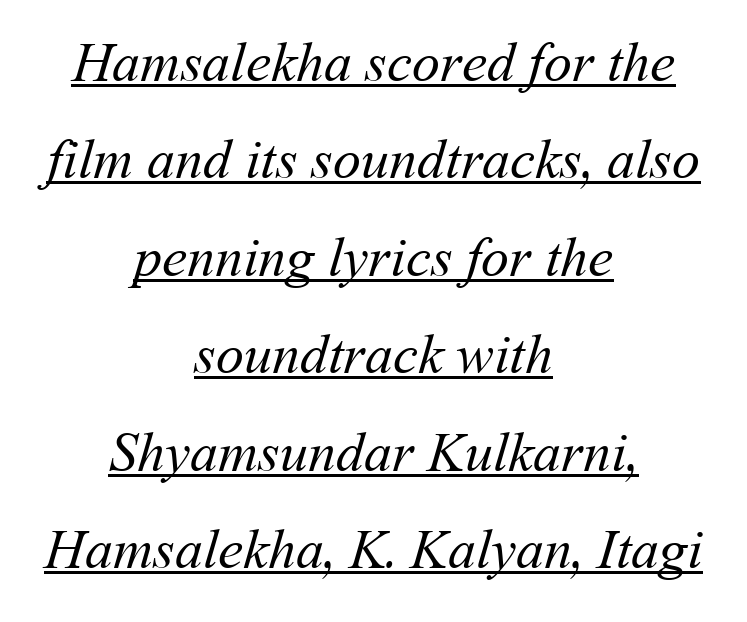
Q: Is the text bold? A: No.
Q: Is the text underlined? A: Yes.
Q: How is the paragraph aligned? A: Centered.
Q: Is the spacing between letters normal or unusually wide? A: Normal.
Q: Width (condensed, normal, or wide)? A: Normal.
Q: Stroke contrast? A: Medium.
Q: x-height? A: Medium.
Q: Monospaced? A: No.
